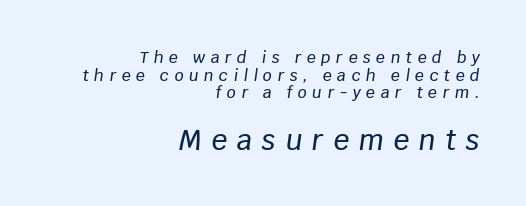
The lines in this sample share a right terminus and differ only in where they begin. Small over large — that's the arrangement of the two blocks here. Note the varied advance widths — an 'i' is clearly narrower than an 'm'. These lines were composed using italics.
